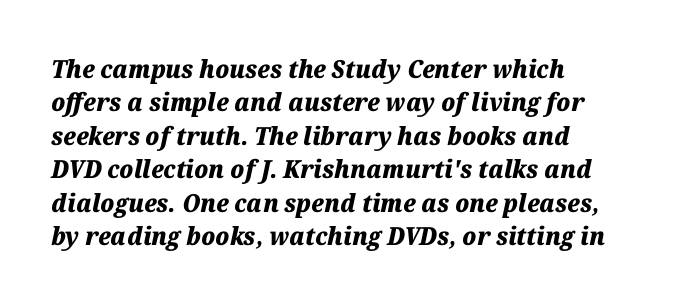
Q: Is the text bold? A: Yes.
Q: Is the text italic (slanted)? A: Yes, it leans right by about 12 degrees.
Q: Is the text underlined? A: No.
Q: How is the paragraph aligned? A: Left-aligned.
Q: Is the spacing between letters normal or unusually wide? A: Normal.
Q: Is the spacing between lines tight, normal or loose? A: Normal.
